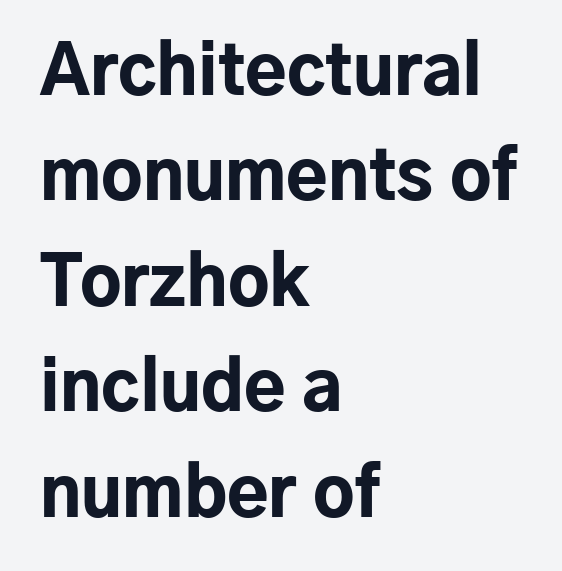
Heavy, bold letterforms. Which margin do the lines hug? The left one — the right edge is uneven. A typesetter would call this leading conventional body-copy spacing. Honestly, there is no underline to notice here at all.
